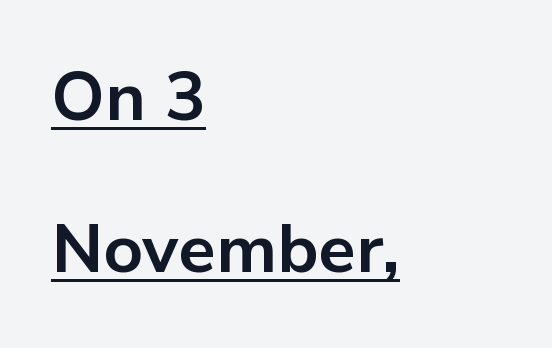
The image shows 68 px bold sans-serif type, upright; set left-aligned, loose line spacing (2.24x), normal letter spacing, underlined; low stroke contrast and a medium x-height.
